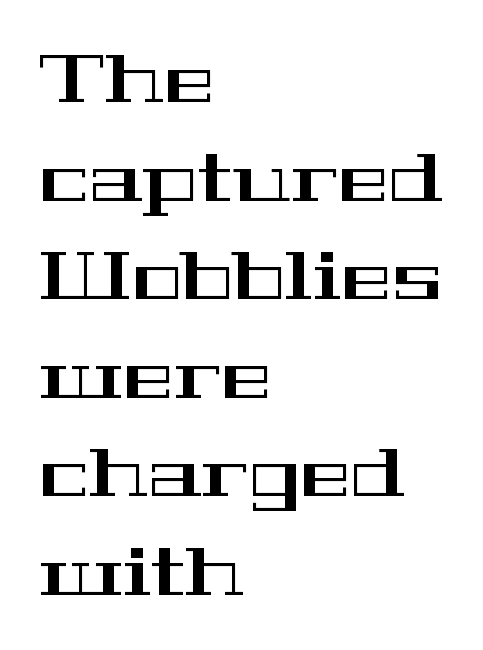
Q: Is the text italic (slanted)? A: No, it is upright.
Q: Is the typeface a serif or a sans-serif typeface? A: Serif.
Q: Is the text underlined? A: No.
Q: How is the paragraph aligned? A: Left-aligned.
Q: Is the spacing between letters normal or unusually wide? A: Normal.
Q: Is the spacing between lines tight, normal or loose? A: Normal.
Q: Width (condensed, normal, or wide)? A: Wide.
Q: Stroke contrast? A: High.
Q: x-height? A: Medium.
Q: Monospaced? A: No.
